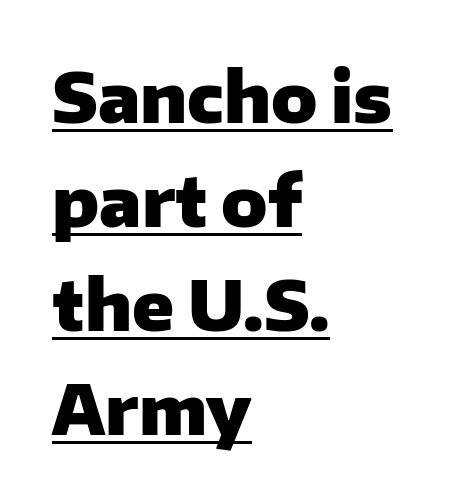
{"serif": "no", "italic": "no", "bold": "yes", "weight": "heavy", "width": "normal", "stroke_contrast": "low", "x_height": "medium", "monospaced": "no", "underline": "yes", "align": "left", "line_spacing": "normal", "line_spacing_ratio": 1.53, "letter_spacing": "normal", "letter_spacing_em": 0.0, "glyph_px": 68}
